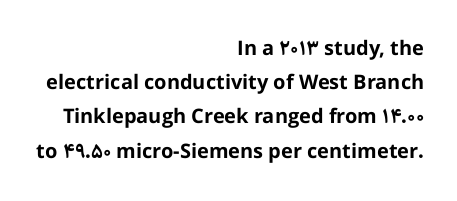
Q: Is the text bold? A: Yes.
Q: Is the text italic (slanted)? A: No, it is upright.
Q: Is the text underlined? A: No.
Q: How is the paragraph aligned? A: Right-aligned.
Q: Is the spacing between letters normal or unusually wide? A: Normal.
